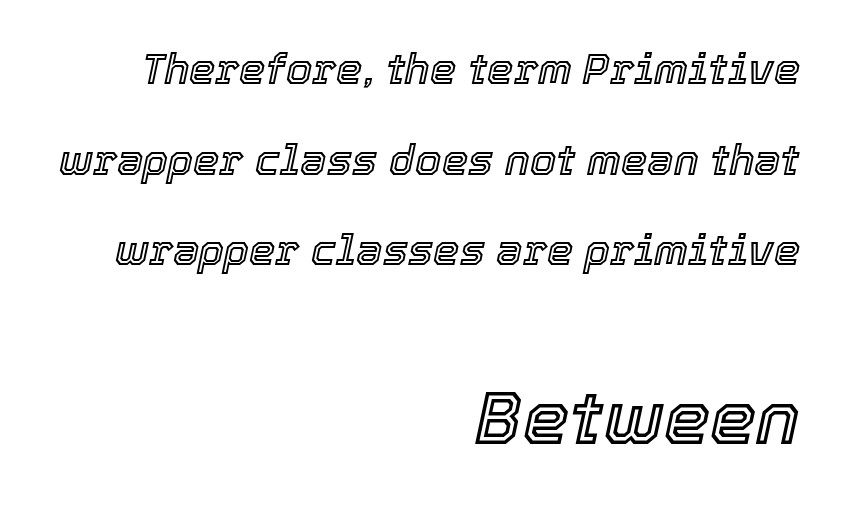
The passage shown has conventional tracking throughout. Nobody drew a line under any word here. The passage shown leans; its letterforms are oblique. Line spacing here is loose. Alignment: flush right. Here the designer chose a conventional face with non-uniform glyph widths.
